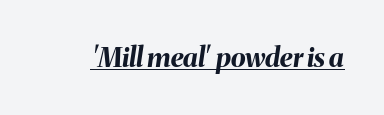
Q: Is the text bold? A: Yes.
Q: Is the text italic (slanted)? A: Yes, it leans right by about 8 degrees.
Q: Is the text underlined? A: Yes.
Q: Is the spacing between letters normal or unusually wide? A: Normal.
